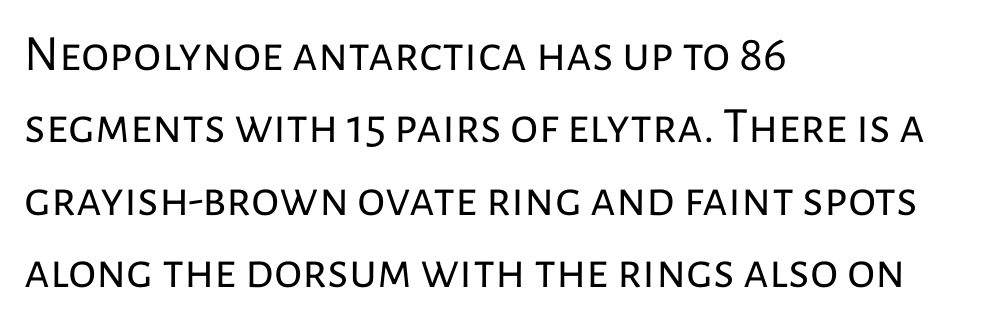
{"serif": "no", "italic": "no", "bold": "no", "weight": "regular", "width": "normal", "stroke_contrast": "low", "x_height": "medium", "monospaced": "no", "underline": "no", "align": "left", "line_spacing": "normal", "line_spacing_ratio": 1.42, "letter_spacing": "normal", "letter_spacing_em": 0.0, "glyph_px": 51}
